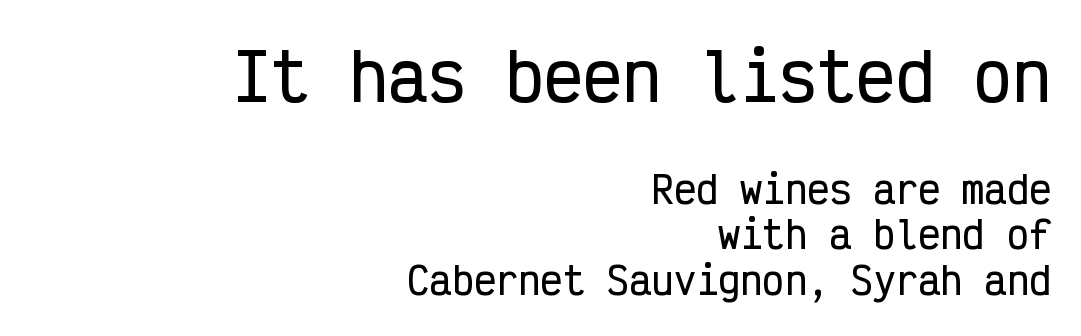
Students, note that the glyphs here touch the page at normal intervals. Every stem runs plumb, perpendicular to the baseline. Right-aligned paragraph, ragged on the left. Do the characters align in a grid? Yes, the font is monospaced. Glance below the letters and you will spot only blank space.
